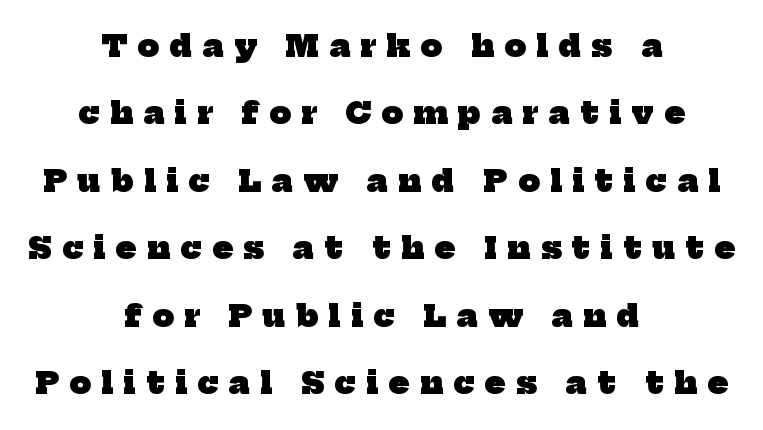
Q: Is the text bold? A: Yes.
Q: Is the typeface a serif or a sans-serif typeface? A: Serif.
Q: Is the text underlined? A: No.
Q: How is the paragraph aligned? A: Centered.
Q: Is the spacing between letters normal or unusually wide? A: Unusually wide.
Q: Is the spacing between lines tight, normal or loose? A: Loose.
Q: Width (condensed, normal, or wide)? A: Normal.
Q: Stroke contrast? A: Low.
Q: x-height? A: Medium.
Q: Monospaced? A: No.
